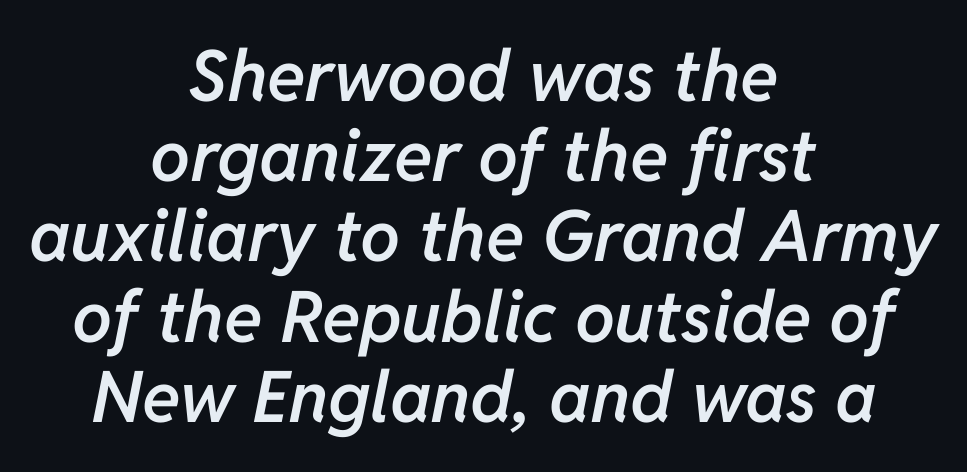
Look at the tracking — it's just the regular setting, nothing added. Line spacing here is tight. Typographic density is moderately raised because the face is semibold. The glyphs look as if they've been sheared to an angle. Note the varied advance widths — an 'i' is clearly narrower than an 'm'.
